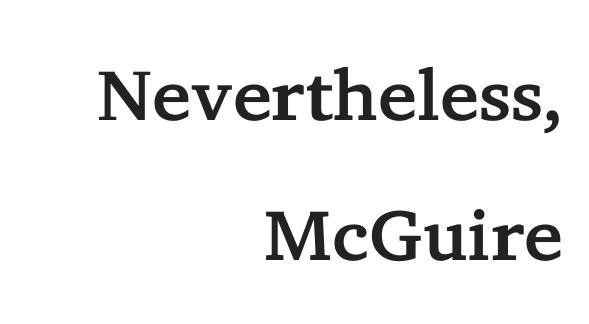
The image shows 72 px serif type, upright; set right-aligned, loose line spacing (1.95x), normal letter spacing, not underlined; low stroke contrast and a medium x-height.
